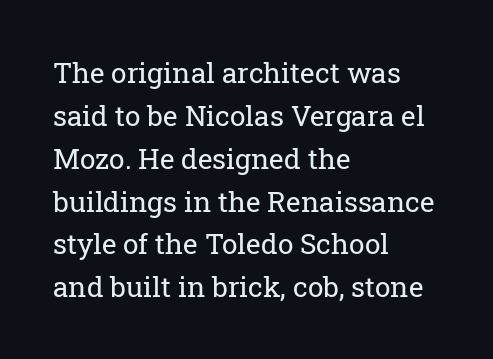
{"serif": "yes", "italic": "no", "bold": "no", "weight": "regular", "width": "normal", "stroke_contrast": "low", "x_height": "medium", "monospaced": "no", "underline": "no", "align": "left", "line_spacing": "normal", "line_spacing_ratio": 1.53, "letter_spacing": "normal", "letter_spacing_em": 0.0, "glyph_px": 28}
